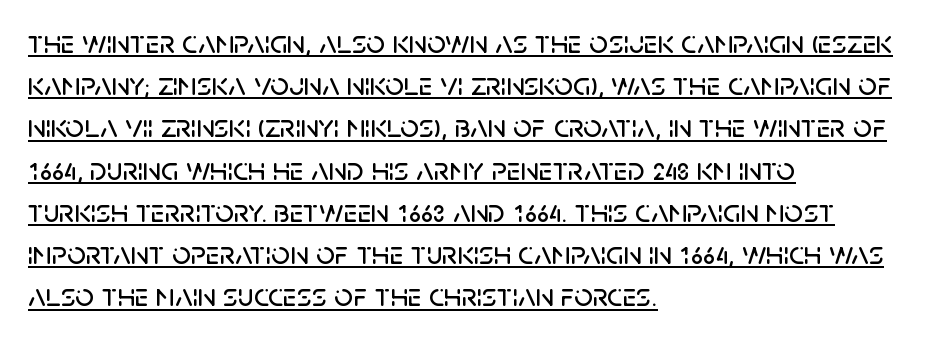
Which margin do the lines hug? The left one — the right edge is uneven. You could not count columns in this text — the font is proportionally spaced. Each new line begins a customary step beneath the previous one. Standard letterfit; no display-style spreading of the glyphs. Descenders here cross a horizontal rule under the line. Type style note: lacks serifs.
